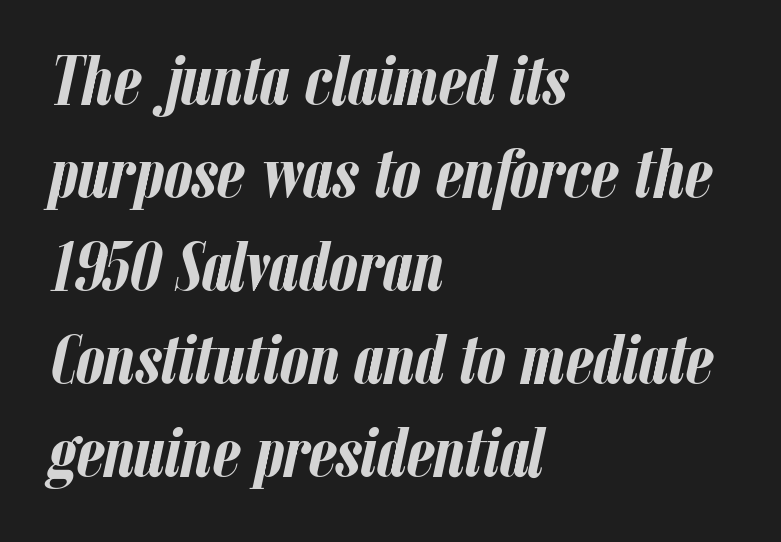
Q: Is the text bold? A: Yes.
Q: Is the text italic (slanted)? A: Yes, it leans right by about 12 degrees.
Q: Is the text underlined? A: No.
Q: How is the paragraph aligned? A: Left-aligned.
Q: Is the spacing between letters normal or unusually wide? A: Normal.
Q: Is the spacing between lines tight, normal or loose? A: Normal.
Q: Width (condensed, normal, or wide)? A: Condensed.
Q: Stroke contrast? A: Low.
Q: x-height? A: Medium.
Q: Monospaced? A: No.
